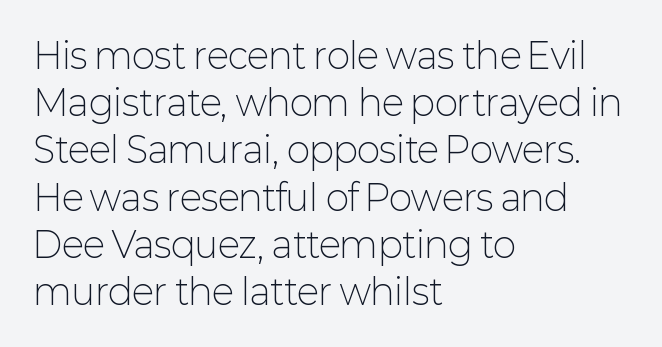
{"serif": "no", "italic": "no", "bold": "no", "weight": "light", "width": "normal", "stroke_contrast": "low", "x_height": "medium", "monospaced": "no", "underline": "no", "align": "left", "line_spacing": "normal", "line_spacing_ratio": 1.35, "letter_spacing": "normal", "letter_spacing_em": 0.0, "glyph_px": 35}
